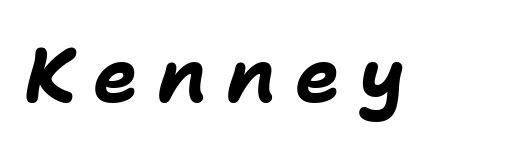
The image shows 76 px bold type, italic (leaning right); set unusually wide letter spacing (+0.24 em), not underlined; low stroke contrast and a medium x-height.
